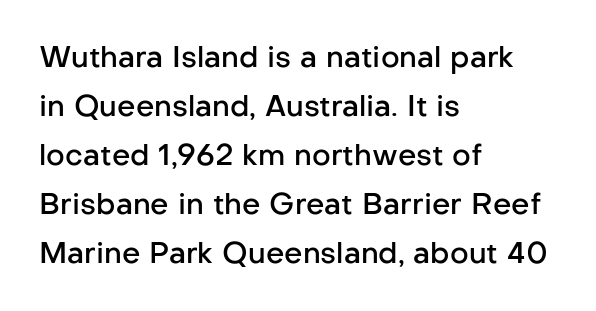
{"serif": "no", "italic": "no", "bold": "semi", "weight": "semibold", "width": "normal", "stroke_contrast": "low", "x_height": "medium", "monospaced": "no", "underline": "no", "align": "left", "line_spacing": "normal", "line_spacing_ratio": 1.69, "letter_spacing": "normal", "letter_spacing_em": 0.0, "glyph_px": 29}
